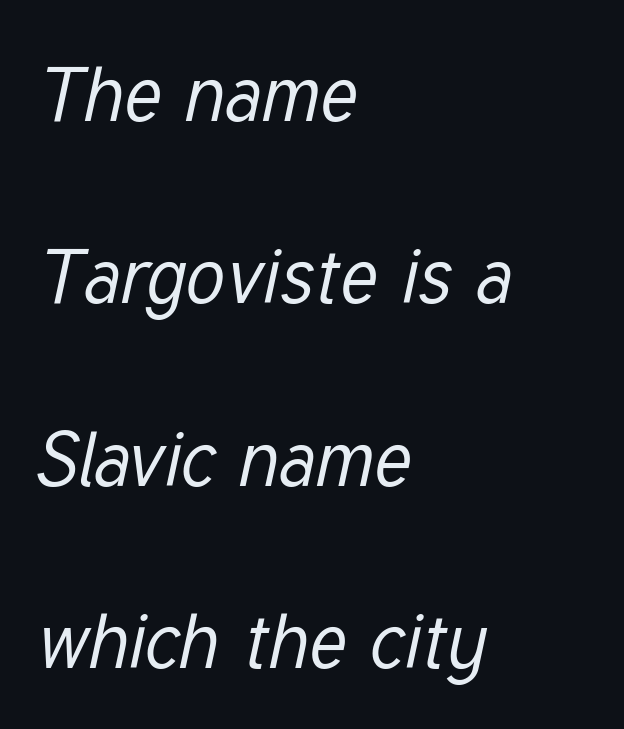
Is this a fixed-width face? No — the glyphs have proportional, varying widths. One glance says open: line gaps are wider than usual. Any mark beneath the type? The region is blank. The letters are slanted; this is an italic face.
